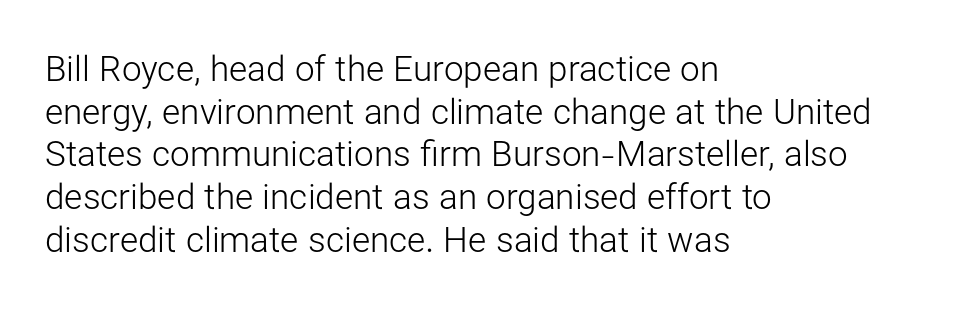
{"serif": "no", "italic": "no", "bold": "no", "weight": "light", "width": "normal", "stroke_contrast": "low", "x_height": "medium", "monospaced": "no", "underline": "no", "align": "left", "line_spacing_ratio": 1.22, "letter_spacing": "normal", "letter_spacing_em": 0.0, "glyph_px": 35}
